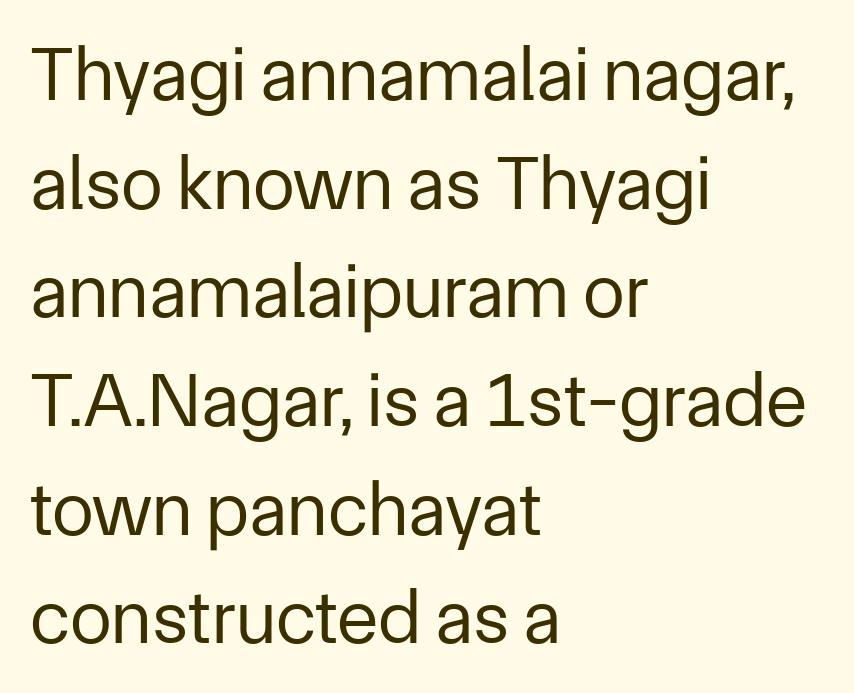
Q: Is the text bold? A: No.
Q: Is the text italic (slanted)? A: No, it is upright.
Q: Is the typeface a serif or a sans-serif typeface? A: Sans-serif.
Q: Is the text underlined? A: No.
Q: How is the paragraph aligned? A: Left-aligned.
Q: Is the spacing between letters normal or unusually wide? A: Normal.
Q: Is the spacing between lines tight, normal or loose? A: Normal.
Q: Width (condensed, normal, or wide)? A: Normal.
Q: Stroke contrast? A: Low.
Q: x-height? A: Medium.
Q: Monospaced? A: No.
